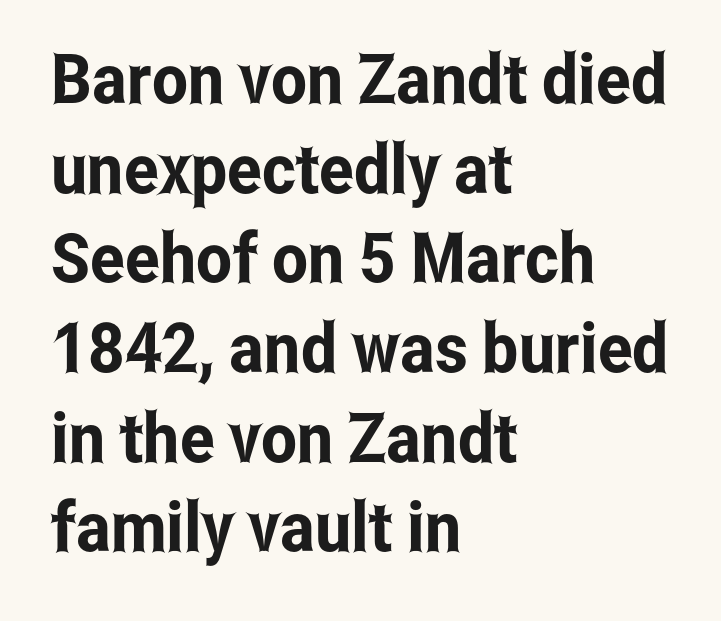
The image shows 69 px condensed sans-serif type, upright; set left-aligned, normal line spacing (1.3x), normal letter spacing, not underlined; low stroke contrast and a medium x-height.
